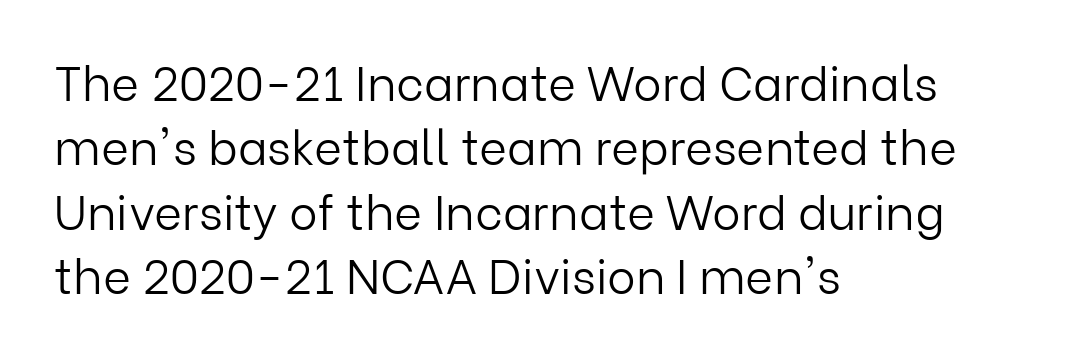
Q: Is the text bold? A: No.
Q: Is the text italic (slanted)? A: No, it is upright.
Q: Is the typeface a serif or a sans-serif typeface? A: Sans-serif.
Q: Is the text underlined? A: No.
Q: How is the paragraph aligned? A: Left-aligned.
Q: Is the spacing between letters normal or unusually wide? A: Normal.
Q: Is the spacing between lines tight, normal or loose? A: Normal.
Q: Width (condensed, normal, or wide)? A: Normal.
Q: Stroke contrast? A: Low.
Q: x-height? A: Medium.
Q: Monospaced? A: No.
